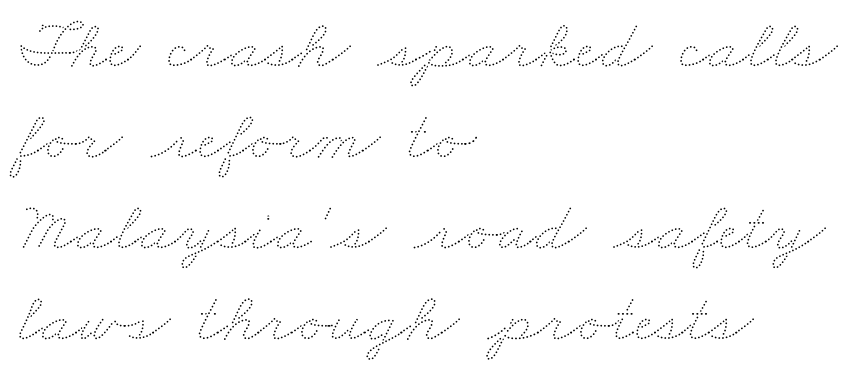
In terms of letterspacing, this is plain default setting. Rows of type keep a routine distance in the vertical direction. Here the designer chose a conventional face with non-uniform glyph widths. Stroke mass is kept to a normal reading level or below. Letters rest on an invisible, unmarked baseline.
